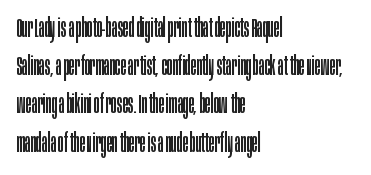
The image shows 26 px text type, upright; set left-aligned, normal line spacing (1.47x), normal letter spacing, not underlined.
